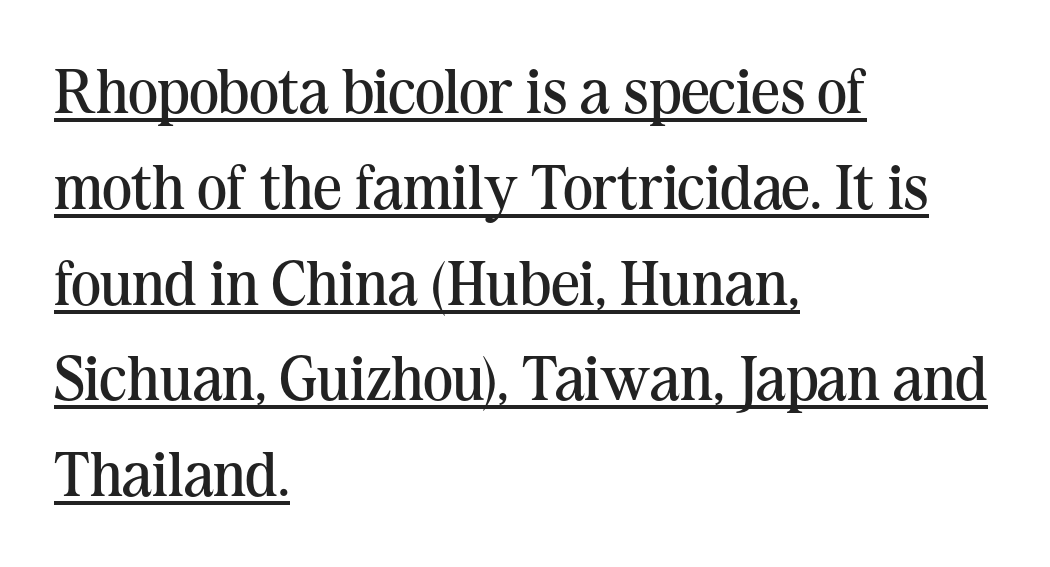
The image shows 63 px regular-weight serif type, upright; set left-aligned, normal line spacing (1.52x), normal letter spacing, underlined; medium stroke contrast and a medium x-height.
